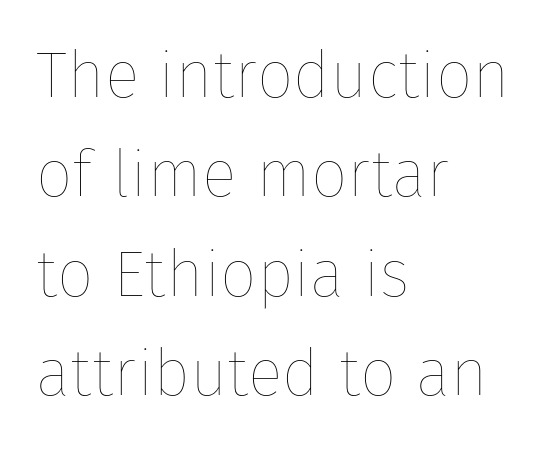
Q: Is the text bold? A: No.
Q: Is the text italic (slanted)? A: No, it is upright.
Q: Is the text underlined? A: No.
Q: How is the paragraph aligned? A: Left-aligned.
Q: Is the spacing between letters normal or unusually wide? A: Normal.
Q: Is the spacing between lines tight, normal or loose? A: Normal.
Q: Width (condensed, normal, or wide)? A: Normal.
Q: Stroke contrast? A: Low.
Q: x-height? A: Medium.
Q: Monospaced? A: No.
